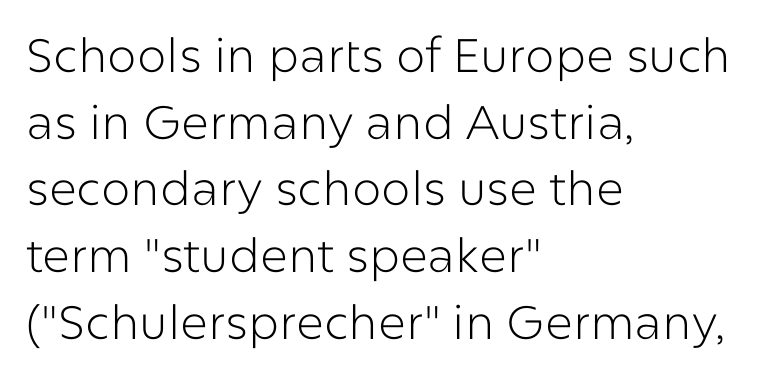
Weight class: somewhere from thin through regular. Posture: upright roman. Reading down the block, your eye returns to a fixed left position each line. Only glyphs here, with clear space below each row. The face used here is rendered with its standard letterfit.
